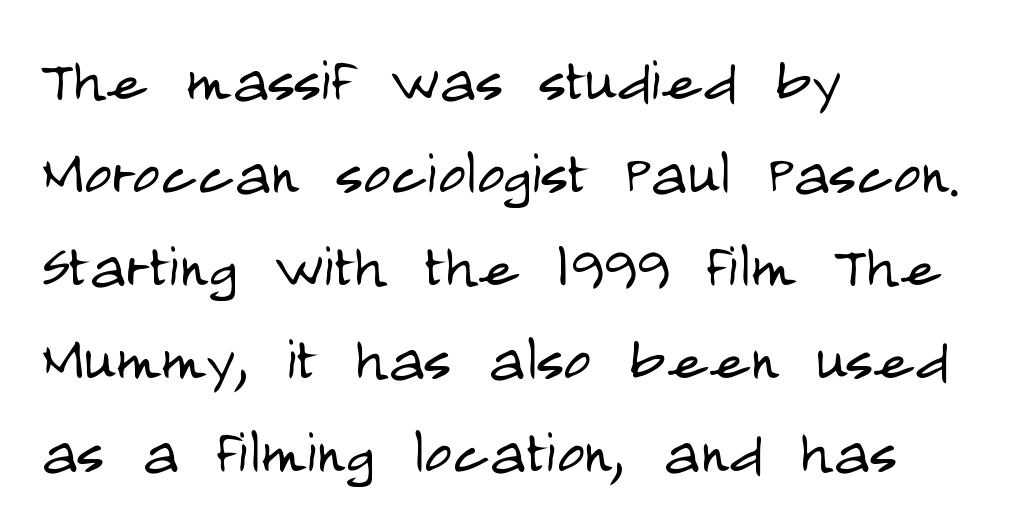
Q: Is the text bold? A: No.
Q: Is the text italic (slanted)? A: No, it is upright.
Q: Is the typeface a serif or a sans-serif typeface? A: Sans-serif.
Q: Is the text underlined? A: No.
Q: How is the paragraph aligned? A: Left-aligned.
Q: Is the spacing between letters normal or unusually wide? A: Normal.
Q: Width (condensed, normal, or wide)? A: Condensed.
Q: Stroke contrast? A: Low.
Q: x-height? A: Large.
Q: Monospaced? A: No.
